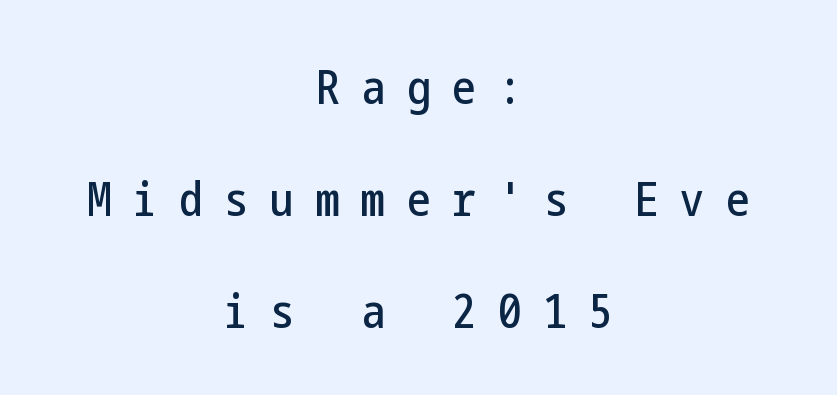
Clear beneath every line of the passage. Italic: no, the glyphs are upright roman. This sample uses a sans-serif face. The passage is arranged like a title page — every line centered. Airy leading.
